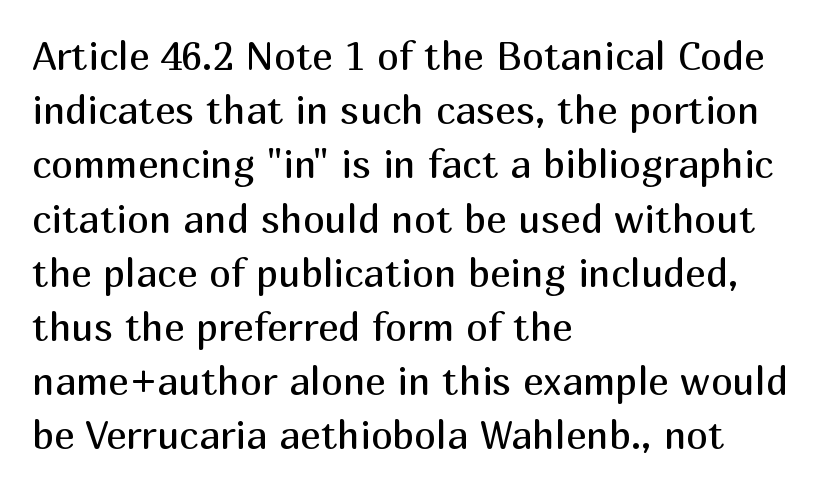
Q: Is the text bold? A: No.
Q: Is the text italic (slanted)? A: No, it is upright.
Q: Is the typeface a serif or a sans-serif typeface? A: Sans-serif.
Q: Is the text underlined? A: No.
Q: How is the paragraph aligned? A: Left-aligned.
Q: Is the spacing between letters normal or unusually wide? A: Normal.
Q: Is the spacing between lines tight, normal or loose? A: Normal.
Q: Width (condensed, normal, or wide)? A: Normal.
Q: Stroke contrast? A: Medium.
Q: x-height? A: Medium.
Q: Monospaced? A: No.
